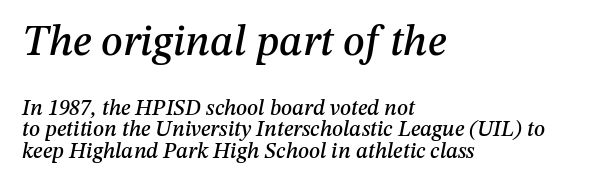
Q: Is the text italic (slanted)? A: Yes, it leans right by about 12 degrees.
Q: Is the text underlined? A: No.
Q: How is the paragraph aligned? A: Left-aligned.
Q: Is the spacing between letters normal or unusually wide? A: Normal.
Q: Is the spacing between lines tight, normal or loose? A: Tight.
Q: Which block of text is set in a larger size, the first (top) or the second (bottom)? A: The first (top) one.
Q: Width (condensed, normal, or wide)? A: Normal.
Q: Stroke contrast? A: Medium.
Q: x-height? A: Medium.
Q: Monospaced? A: No.
